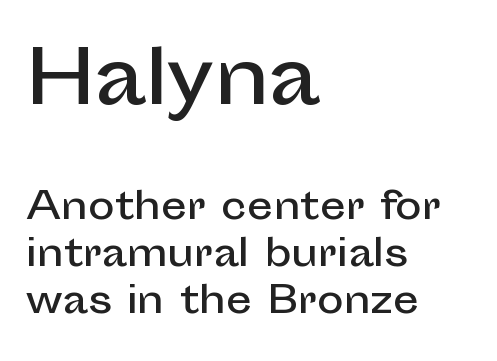
Q: Is the text italic (slanted)? A: No, it is upright.
Q: Is the typeface a serif or a sans-serif typeface? A: Sans-serif.
Q: Is the text underlined? A: No.
Q: How is the paragraph aligned? A: Left-aligned.
Q: Is the spacing between letters normal or unusually wide? A: Normal.
Q: Is the spacing between lines tight, normal or loose? A: Normal.
Q: Which block of text is set in a larger size, the first (top) or the second (bottom)? A: The first (top) one.
Q: Width (condensed, normal, or wide)? A: Normal.
Q: Stroke contrast? A: Low.
Q: x-height? A: Medium.
Q: Monospaced? A: No.
